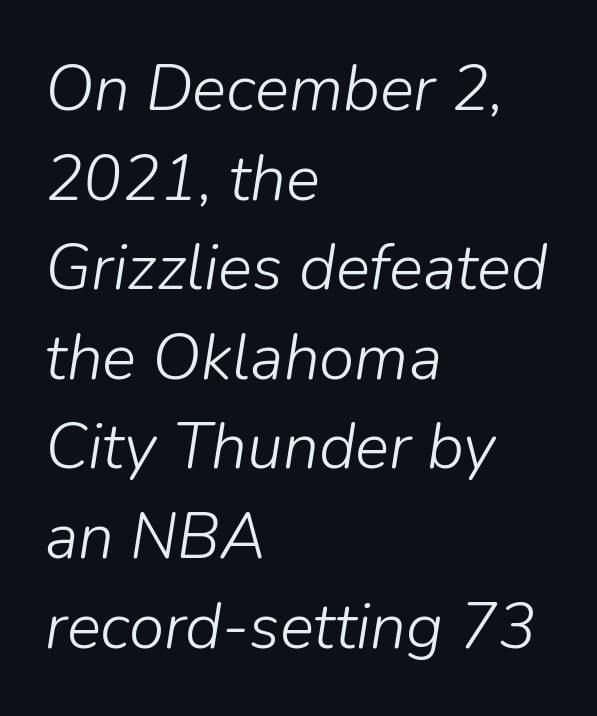
The image shows 64 px light type, italic (leaning right); set left-aligned, normal line spacing (1.4x), normal letter spacing, not underlined; low stroke contrast and a medium x-height.
